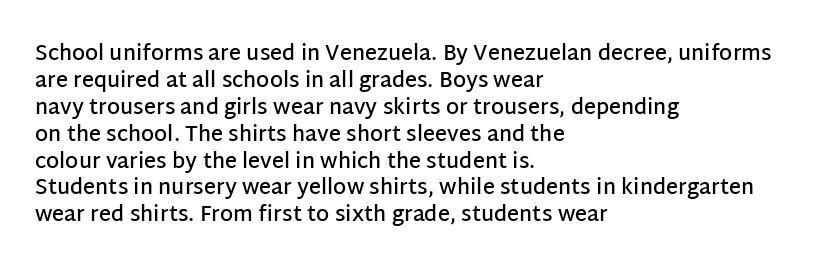
Q: Is the text bold? A: Semi-bold.
Q: Is the text italic (slanted)? A: No, it is upright.
Q: Is the text underlined? A: No.
Q: How is the paragraph aligned? A: Left-aligned.
Q: Is the spacing between letters normal or unusually wide? A: Normal.
Q: Is the spacing between lines tight, normal or loose? A: Normal.
